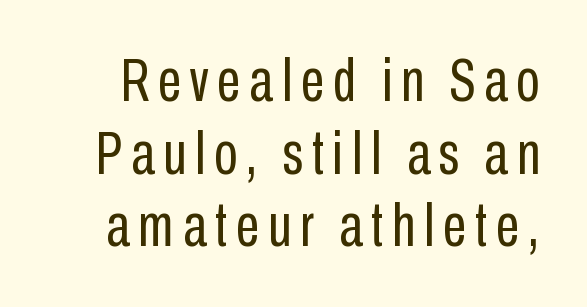
Words float on clear page, feet unadorned. Designer's note — italics off, roman on. Are there feet on the stems? There aren't — it's a sans. Spacing verdict: proportional, widths tailored to each character. Heft: none added — not bold.
